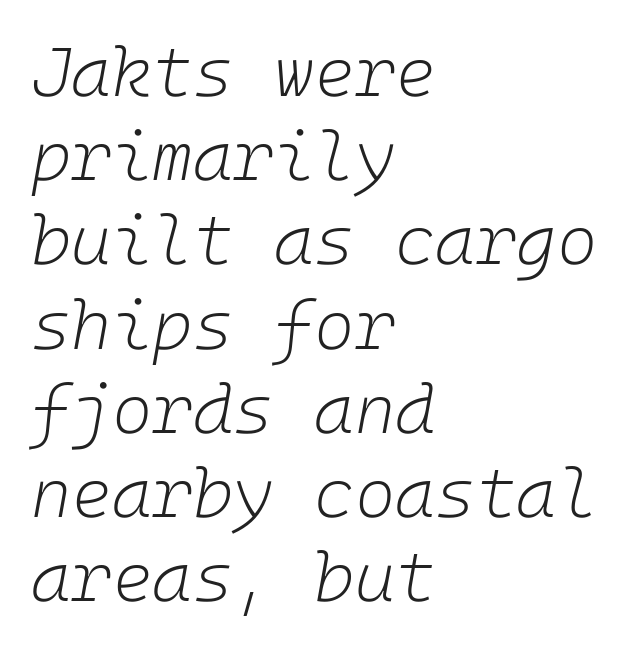
The image shows 69 px light type, italic (leaning right); set left-aligned, line spacing 1.22x, normal letter spacing, not underlined; low stroke contrast and a medium x-height.
